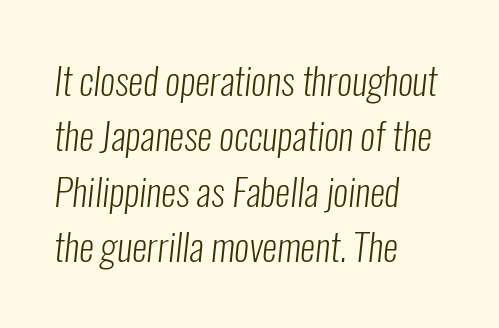
Q: Is the text bold? A: No.
Q: Is the typeface a serif or a sans-serif typeface? A: Sans-serif.
Q: Is the text underlined? A: No.
Q: How is the paragraph aligned? A: Left-aligned.
Q: Is the spacing between letters normal or unusually wide? A: Normal.
Q: Is the spacing between lines tight, normal or loose? A: Normal.
Q: Width (condensed, normal, or wide)? A: Condensed.
Q: Stroke contrast? A: Low.
Q: x-height? A: Medium.
Q: Monospaced? A: No.
